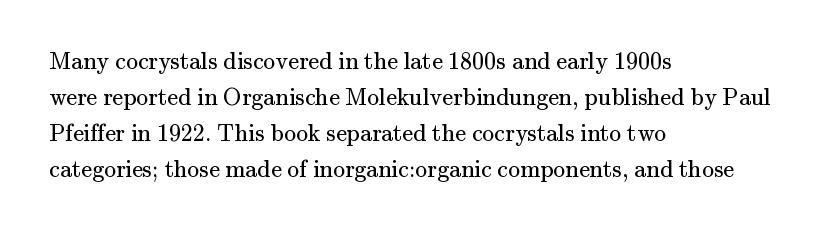
{"italic": "no", "bold": "no", "underline": "no", "align": "left", "line_spacing": "normal", "line_spacing_ratio": 1.5, "letter_spacing": "normal", "letter_spacing_em": 0.0, "glyph_px": 24}
